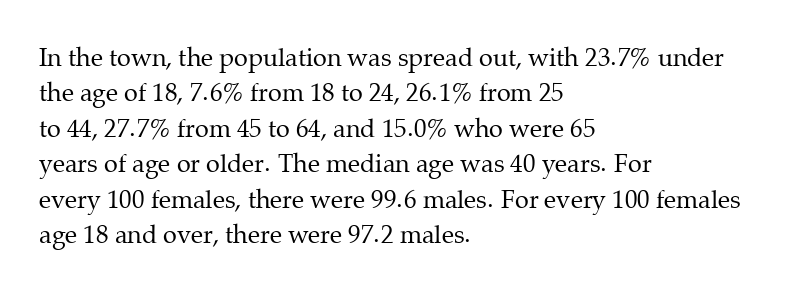
{"italic": "no", "bold": "no", "underline": "no", "align": "left", "line_spacing": "normal", "line_spacing_ratio": 1.42, "letter_spacing": "normal", "letter_spacing_em": 0.0, "glyph_px": 25}
